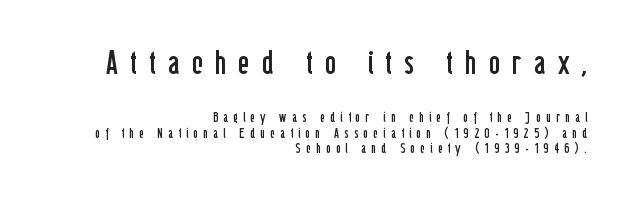
Q: Is the text bold? A: No.
Q: Is the text italic (slanted)? A: No, it is upright.
Q: Is the typeface a serif or a sans-serif typeface? A: Sans-serif.
Q: Is the text underlined? A: No.
Q: How is the paragraph aligned? A: Right-aligned.
Q: Is the spacing between letters normal or unusually wide? A: Unusually wide.
Q: Is the spacing between lines tight, normal or loose? A: Tight.
Q: Which block of text is set in a larger size, the first (top) or the second (bottom)? A: The first (top) one.
Q: Width (condensed, normal, or wide)? A: Condensed.
Q: Stroke contrast? A: Low.
Q: x-height? A: Medium.
Q: Monospaced? A: No.
